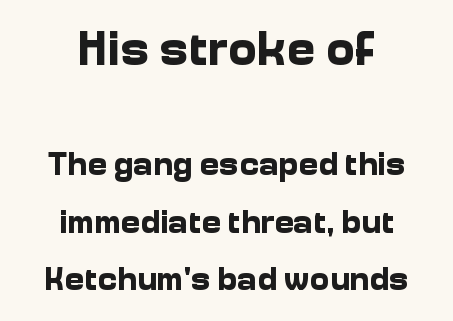
{"serif": "no", "italic": "no", "bold": "yes", "weight": "bold", "width": "normal", "stroke_contrast": "low", "x_height": "medium", "monospaced": "no", "underline": "no", "align": "center", "line_spacing_ratio": 1.74, "letter_spacing": "normal", "letter_spacing_em": 0.0, "larger_block": "first", "size_ratio": 1.48, "glyph_px": 49}
